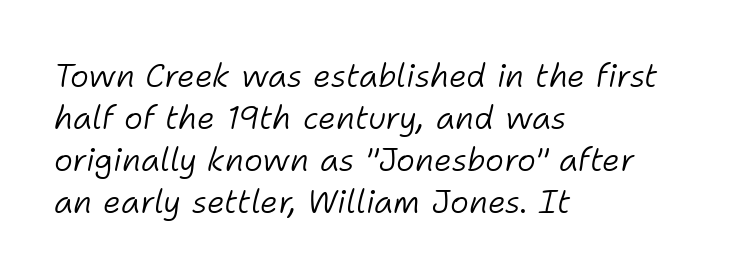
Q: Is the text bold? A: No.
Q: Is the text italic (slanted)? A: Yes, it leans right by about 11 degrees.
Q: Is the text underlined? A: No.
Q: How is the paragraph aligned? A: Left-aligned.
Q: Is the spacing between letters normal or unusually wide? A: Normal.
Q: Is the spacing between lines tight, normal or loose? A: Normal.
Q: Width (condensed, normal, or wide)? A: Normal.
Q: Stroke contrast? A: Low.
Q: x-height? A: Medium.
Q: Monospaced? A: No.
